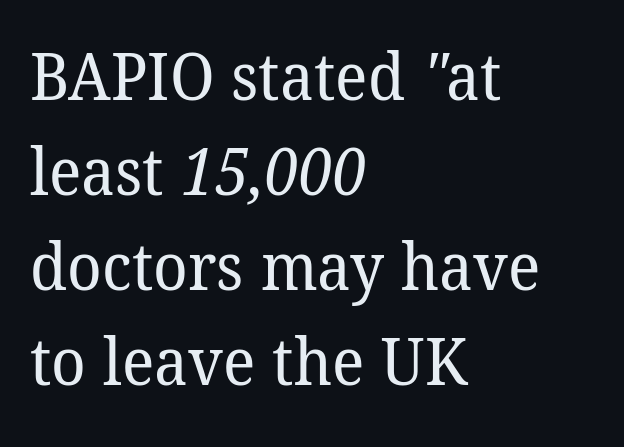
{"serif": "yes", "bold": "no", "weight": "regular", "width": "normal", "stroke_contrast": "low", "x_height": "medium", "monospaced": "no", "underline": "no", "align": "left", "line_spacing": "normal", "line_spacing_ratio": 1.46, "letter_spacing": "normal", "letter_spacing_em": 0.0, "glyph_px": 65}
